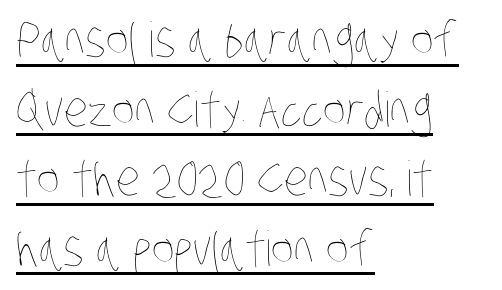
Q: Is the text bold? A: No.
Q: Is the text underlined? A: Yes.
Q: How is the paragraph aligned? A: Left-aligned.
Q: Is the spacing between letters normal or unusually wide? A: Normal.
Q: Is the spacing between lines tight, normal or loose? A: Normal.
Q: Width (condensed, normal, or wide)? A: Condensed.
Q: Stroke contrast? A: Low.
Q: x-height? A: Large.
Q: Monospaced? A: No.
